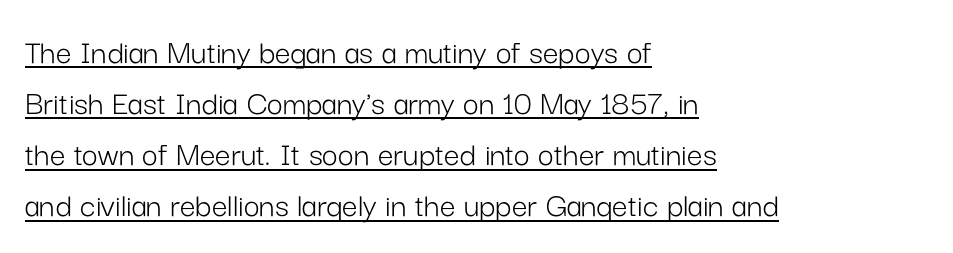
The image shows 35 px light sans-serif type, upright; set left-aligned, normal line spacing (1.46x), normal letter spacing, underlined; low stroke contrast and a medium x-height.
